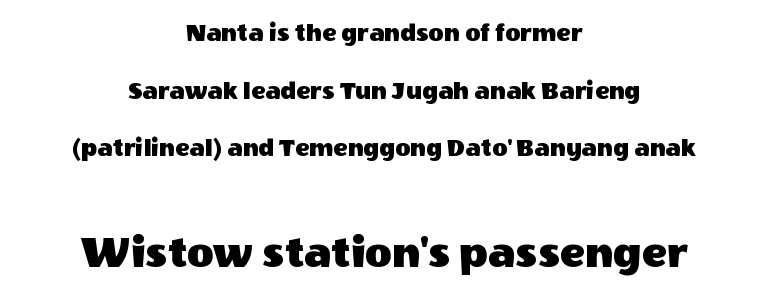
Q: Is the text italic (slanted)? A: No, it is upright.
Q: Is the typeface a serif or a sans-serif typeface? A: Sans-serif.
Q: Is the text underlined? A: No.
Q: How is the paragraph aligned? A: Centered.
Q: Is the spacing between letters normal or unusually wide? A: Normal.
Q: Is the spacing between lines tight, normal or loose? A: Loose.
Q: Which block of text is set in a larger size, the first (top) or the second (bottom)? A: The second (bottom) one.
Q: Width (condensed, normal, or wide)? A: Normal.
Q: x-height? A: Large.
Q: Monospaced? A: No.
